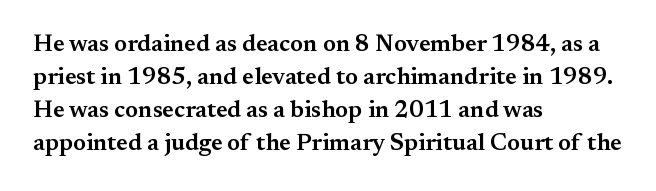
This rendering features lettering with no underline. Firm but not heavy-handed strokes: this text is semibold. Compared with typical body copy, the letter spacing here is the same. This sample is left-justified, so line endings fall wherever the words run out. Normally led — the rows are evenly, conventionally spaced.
